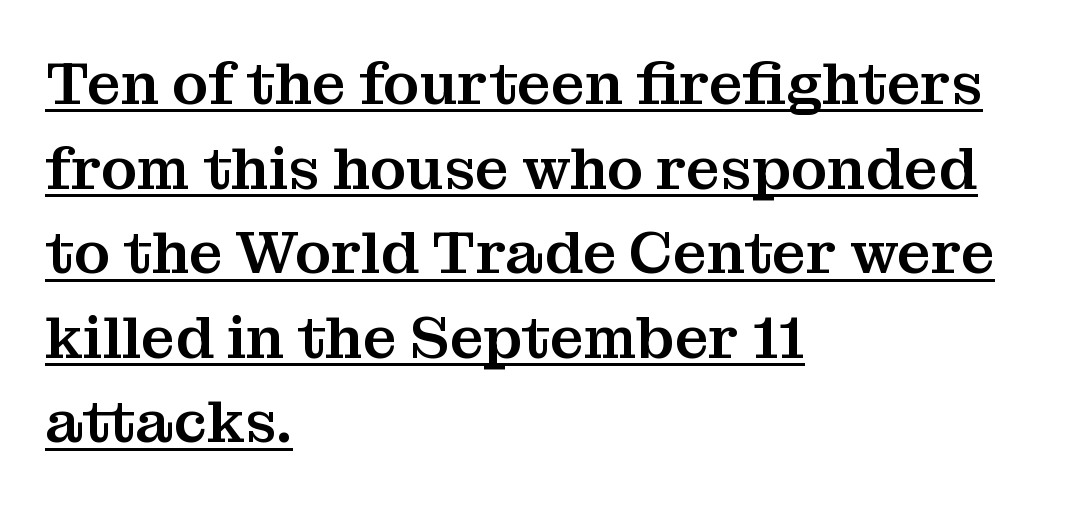
{"serif": "yes", "italic": "no", "width": "normal", "stroke_contrast": "medium", "x_height": "medium", "monospaced": "no", "underline": "yes", "align": "left", "line_spacing": "normal", "line_spacing_ratio": 1.41, "letter_spacing": "normal", "letter_spacing_em": 0.0, "glyph_px": 60}
